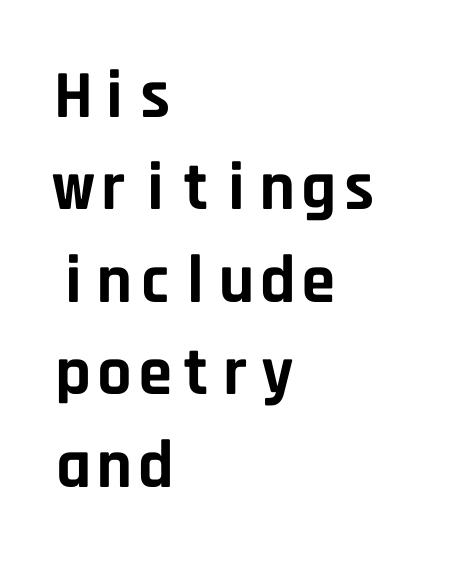
{"serif": "no", "italic": "no", "bold": "yes", "weight": "bold", "width": "normal", "stroke_contrast": "low", "x_height": "large", "monospaced": "yes", "underline": "no", "align": "left", "line_spacing": "normal", "line_spacing_ratio": 1.36, "letter_spacing": "normal", "letter_spacing_em": 0.0, "glyph_px": 68}
